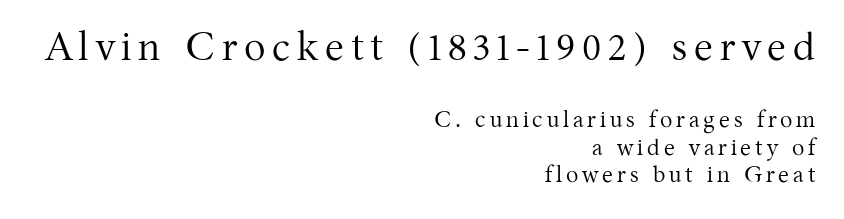
The image shows 40 px regular-weight serif type, upright; set right-aligned, line spacing 1.2x, not underlined; the first (top) block is 1.74x larger; medium stroke contrast and a medium x-height.
